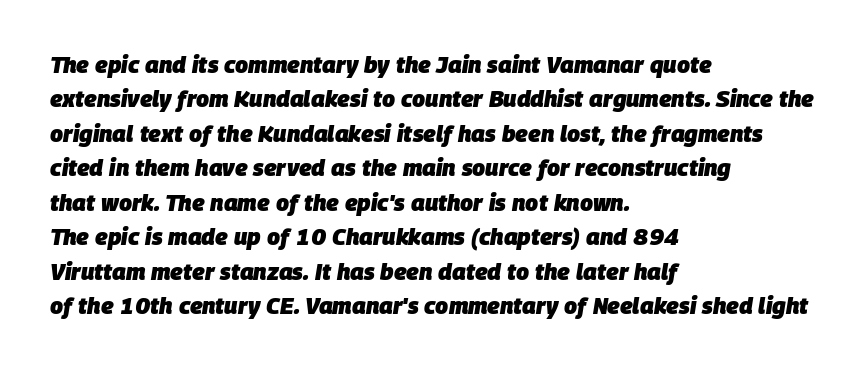
{"italic": "yes", "lean": "right", "slant_degrees": 9, "bold": "yes", "underline": "no", "align": "left", "line_spacing": "normal", "line_spacing_ratio": 1.5, "letter_spacing": "normal", "letter_spacing_em": 0.0, "glyph_px": 23}
